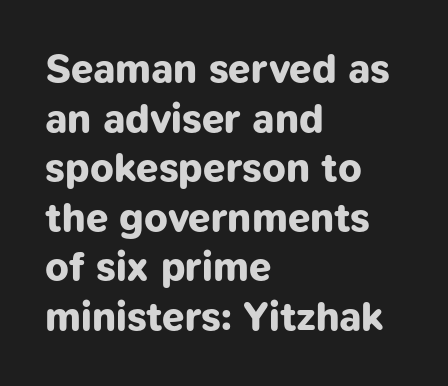
{"serif": "no", "bold": "yes", "weight": "bold", "width": "normal", "stroke_contrast": "low", "x_height": "medium", "monospaced": "no", "underline": "no", "align": "left", "line_spacing_ratio": 1.24, "letter_spacing": "normal", "letter_spacing_em": 0.0, "glyph_px": 40}
